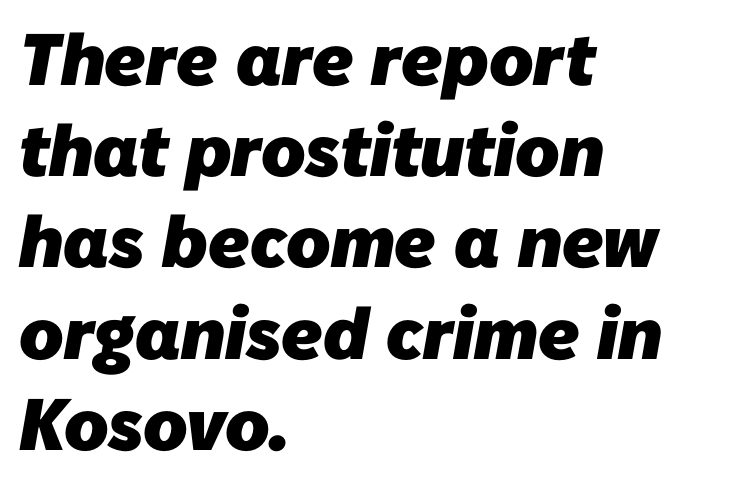
Q: Is the text bold? A: Yes.
Q: Is the typeface a serif or a sans-serif typeface? A: Sans-serif.
Q: Is the text underlined? A: No.
Q: How is the paragraph aligned? A: Left-aligned.
Q: Is the spacing between letters normal or unusually wide? A: Normal.
Q: Is the spacing between lines tight, normal or loose? A: Normal.
Q: Width (condensed, normal, or wide)? A: Normal.
Q: Stroke contrast? A: Low.
Q: x-height? A: Medium.
Q: Monospaced? A: No.
